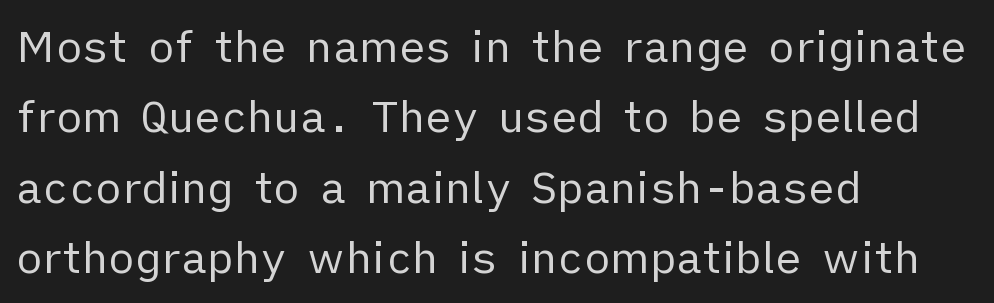
Descenders are the only things crossing below the line. Letters have the restrained weight of plain body copy at most. Spacing verdict: proportional, widths tailored to each character. These lines stack with their left ends in a neat column.
